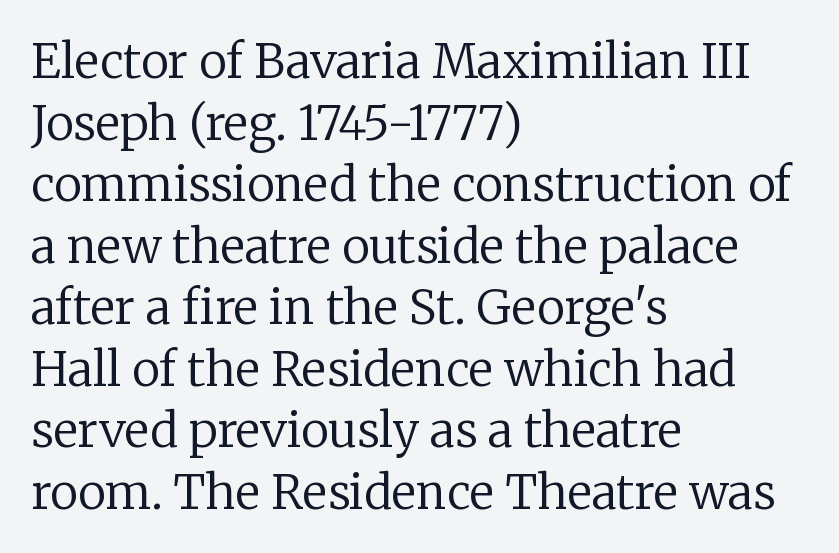
Q: Is the text bold? A: No.
Q: Is the text italic (slanted)? A: No, it is upright.
Q: Is the typeface a serif or a sans-serif typeface? A: Serif.
Q: Is the text underlined? A: No.
Q: How is the paragraph aligned? A: Left-aligned.
Q: Is the spacing between letters normal or unusually wide? A: Normal.
Q: Is the spacing between lines tight, normal or loose? A: Normal.
Q: Width (condensed, normal, or wide)? A: Normal.
Q: Stroke contrast? A: Low.
Q: x-height? A: Medium.
Q: Monospaced? A: No.
